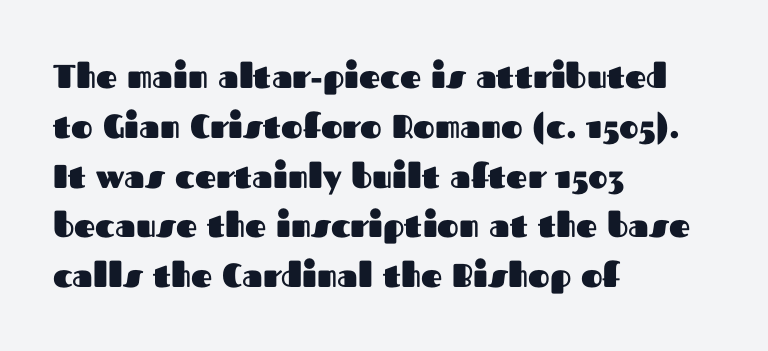
Q: Is the text bold? A: Yes.
Q: Is the text italic (slanted)? A: No, it is upright.
Q: Is the typeface a serif or a sans-serif typeface? A: Sans-serif.
Q: Is the text underlined? A: No.
Q: How is the paragraph aligned? A: Left-aligned.
Q: Is the spacing between letters normal or unusually wide? A: Normal.
Q: Is the spacing between lines tight, normal or loose? A: Normal.
Q: Width (condensed, normal, or wide)? A: Normal.
Q: Stroke contrast? A: Medium.
Q: x-height? A: Medium.
Q: Monospaced? A: No.
